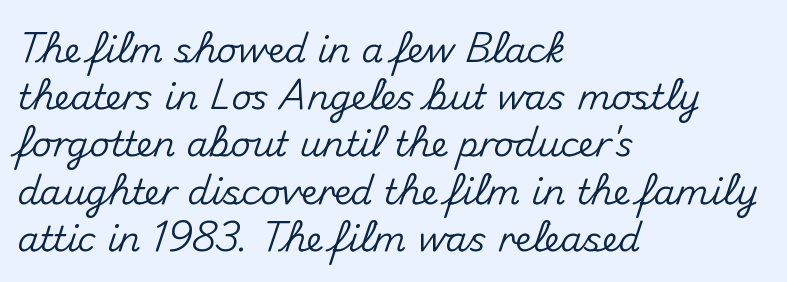
{"serif": "no", "width": "normal", "stroke_contrast": "medium", "x_height": "small", "monospaced": "no", "underline": "no", "align": "left", "line_spacing": "normal", "line_spacing_ratio": 1.35, "letter_spacing": "normal", "letter_spacing_em": 0.0, "glyph_px": 35}
